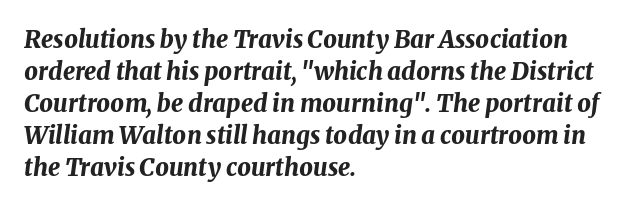
{"italic": "yes", "lean": "right", "slant_degrees": 8, "bold": "yes", "underline": "no", "align": "left", "line_spacing": "normal", "line_spacing_ratio": 1.33, "letter_spacing": "normal", "letter_spacing_em": 0.0, "glyph_px": 24}
